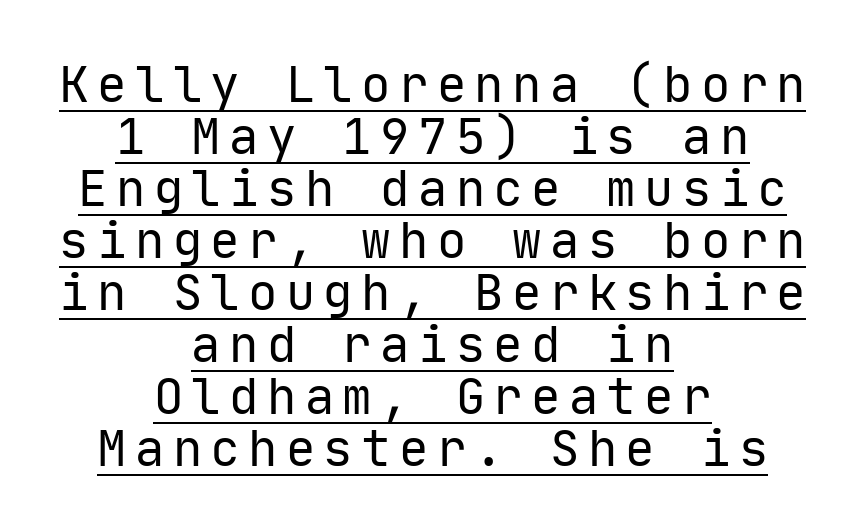
Q: Is the text bold? A: No.
Q: Is the text italic (slanted)? A: No, it is upright.
Q: Is the typeface a serif or a sans-serif typeface? A: Sans-serif.
Q: Is the text underlined? A: Yes.
Q: How is the paragraph aligned? A: Centered.
Q: Is the spacing between lines tight, normal or loose? A: Tight.
Q: Width (condensed, normal, or wide)? A: Normal.
Q: Stroke contrast? A: Low.
Q: x-height? A: Medium.
Q: Monospaced? A: Yes.
